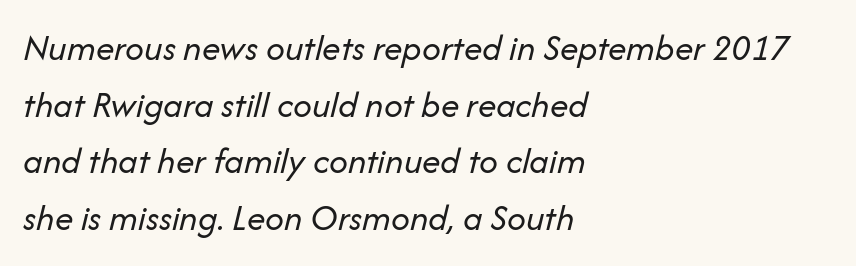
Does the leading feel generous? No, just average. Character widths vary here, with narrow letters taking less room than wide ones. These lines stack with their left ends in a neat column. Every character sits at an angle, as italics do. Letters rest on an invisible, unmarked baseline.
